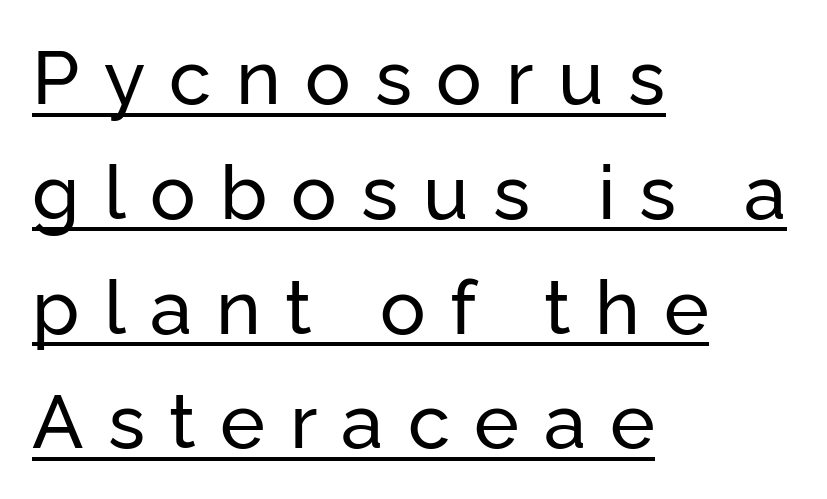
The image shows 76 px sans-serif type, upright; set left-aligned, normal line spacing (1.51x), unusually wide letter spacing (+0.32 em), underlined; low stroke contrast and a medium x-height.
